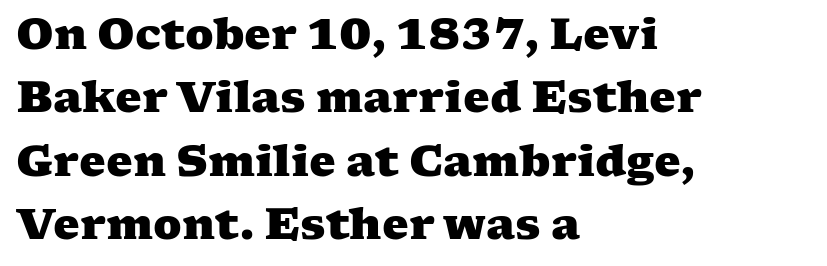
The image shows 42 px heavy, wide serif type; set left-aligned, normal line spacing (1.51x), normal letter spacing, not underlined; medium stroke contrast and a medium x-height.
